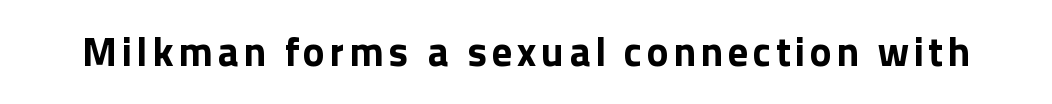
Q: Is the text bold? A: Yes.
Q: Is the text italic (slanted)? A: No, it is upright.
Q: Is the typeface a serif or a sans-serif typeface? A: Sans-serif.
Q: Is the text underlined? A: No.
Q: Width (condensed, normal, or wide)? A: Normal.
Q: x-height? A: Medium.
Q: Monospaced? A: No.
